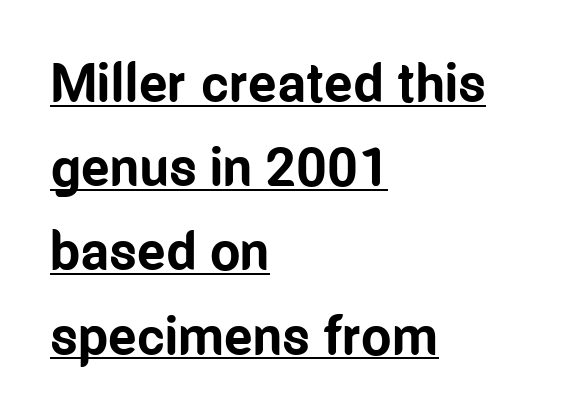
{"serif": "no", "italic": "no", "bold": "yes", "weight": "bold", "width": "condensed", "stroke_contrast": "low", "x_height": "medium", "monospaced": "no", "underline": "yes", "align": "left", "line_spacing": "normal", "line_spacing_ratio": 1.56, "letter_spacing": "normal", "letter_spacing_em": 0.0, "glyph_px": 54}
